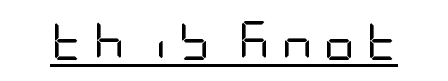
This rendering employs a face without finishing strokes, i.e., a sans-serif. A quiet, ordinary-to-light weight characterises the typeface. Does a line run under the words? Yes, clearly. In terms of posture, this sample is upright.
